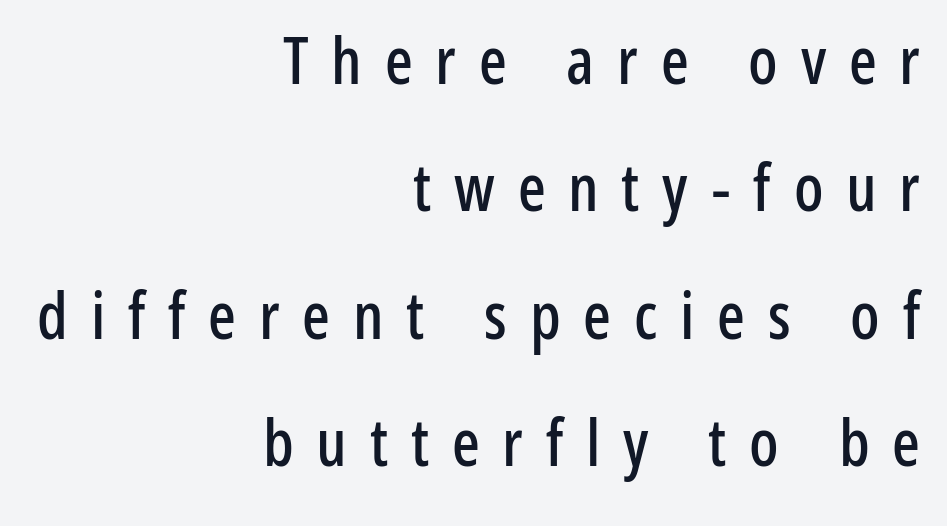
How are the letters spaced? Widely, with obvious added tracking. If you measured baseline to baseline, you'd find a long distance. Just letters on the line, the space beneath them empty. The passage shown is typeset with a sans-serif family.
